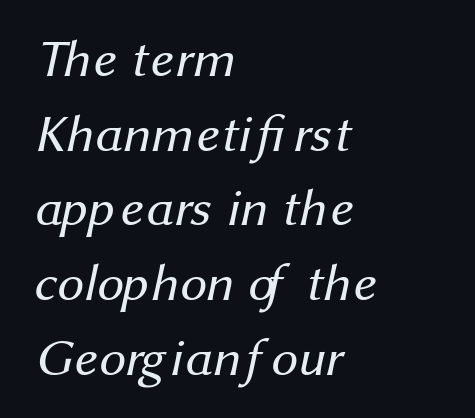
Has an underline been added? It has not. Where is the straight margin? On the left. The block of text has a typical density, with ordinary space between rows. Each word holds together tightly as a unit, with standard inter-letter gaps. Looks like regular typesetting: each glyph gets only the width it needs.
